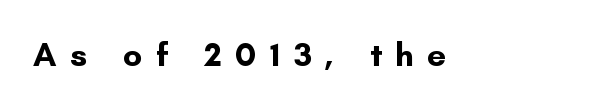
The image shows 34 px bold sans-serif type, upright; set unusually wide letter spacing (+0.4 em), not underlined; low stroke contrast and a small x-height.
